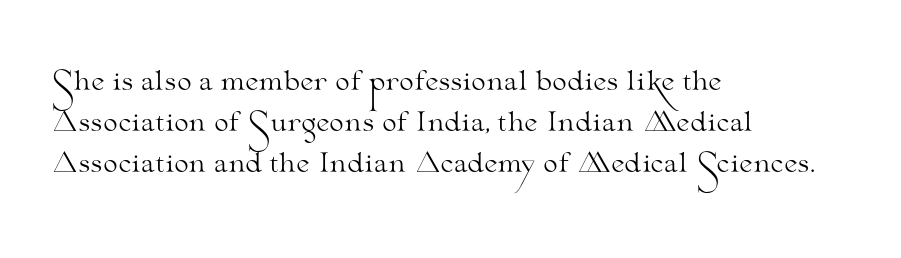
The words here are not underlined. Unbolded letterforms with no extra heft. Quick note: interline space is typical. These lines stack with their left ends in a neat column. Ordinary non-slanted type is in use. Here the glyphs are tracked normally, forming tight word shapes.
